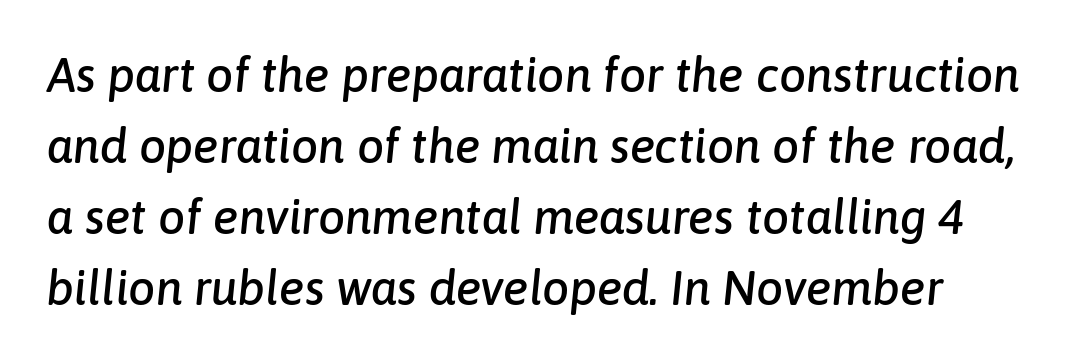
Line starts are locked; line ends wander. The passage shown has conventional tracking throughout. The leading is moderate, giving the passage an even texture. Think of a printed novel: that variable character pitch is what you see here. Quick note: italic. Honestly, there is no underline to notice here at all.
